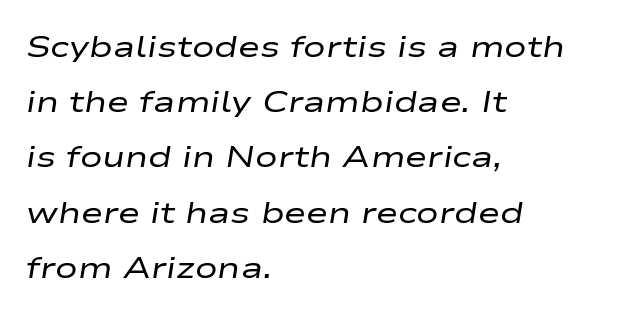
Lines of text with bare space underneath. In terms of letterspacing, this is plain default setting. Compared with a typical body face, this is equally light or lighter still. Reading down the block, your eye returns to a fixed left position each line. Varying glyph widths throughout — classic text-font behaviour.
